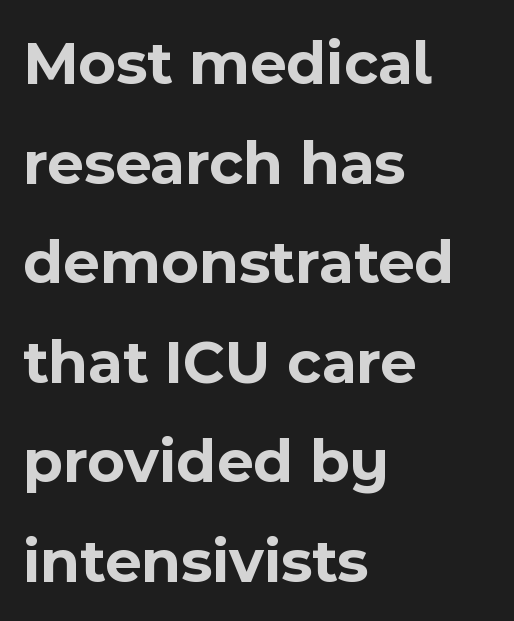
The image shows 63 px bold sans-serif type, upright; set left-aligned, normal line spacing (1.58x), normal letter spacing, not underlined; a medium x-height.
